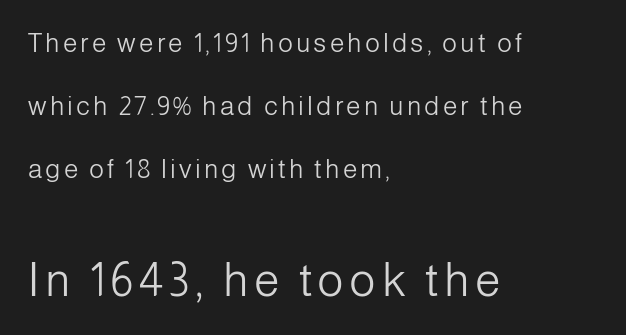
The face used here is a sans, in the tradition of grotesques and geometrics. Vertical strokes here are truly vertical. Weight class: somewhere from thin through regular. Do the characters align in a grid? No, the font is proportional.
